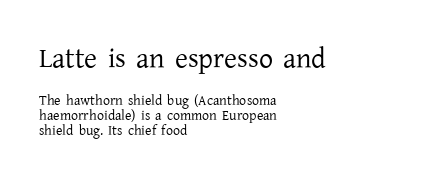
The image shows 28 px regular-weight serif type, upright; set left-aligned, tight line spacing (1.06x), normal letter spacing, not underlined; the first (top) block is 2.0x larger; low stroke contrast and a medium x-height.
